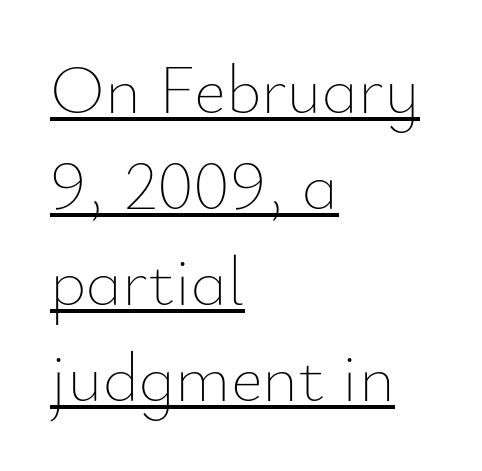
{"italic": "no", "bold": "no", "weight": "thin", "width": "normal", "stroke_contrast": "low", "x_height": "small", "monospaced": "no", "underline": "yes", "align": "left", "line_spacing": "normal", "line_spacing_ratio": 1.39, "letter_spacing": "normal", "letter_spacing_em": 0.0, "glyph_px": 69}
